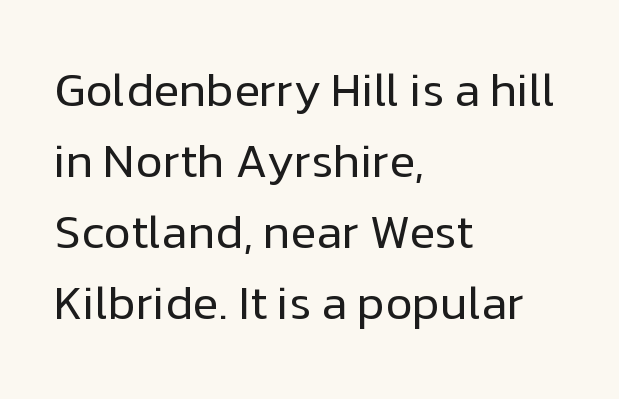
Words appear dense and cohesive because spacing is normal. Does the copy run flush right? No — it runs flush left. You can tell it's not italic because the verticals are truly vertical. These lines are rendered in a variable-pitch font. Observe the absence of serifs on each vertical stroke in this sample.
